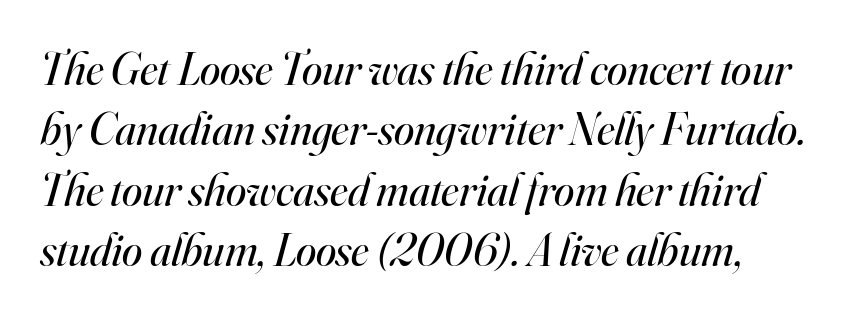
Yep, that's italic — everything's leaning. The typeface chosen for these lines features serifs. Here the glyphs are tracked normally, forming tight word shapes. Check the space under the baseline: it is left empty. Think standard paragraph weight, or any step lighter than that. The letters advance in unequal steps, a hallmark of proportional type.
